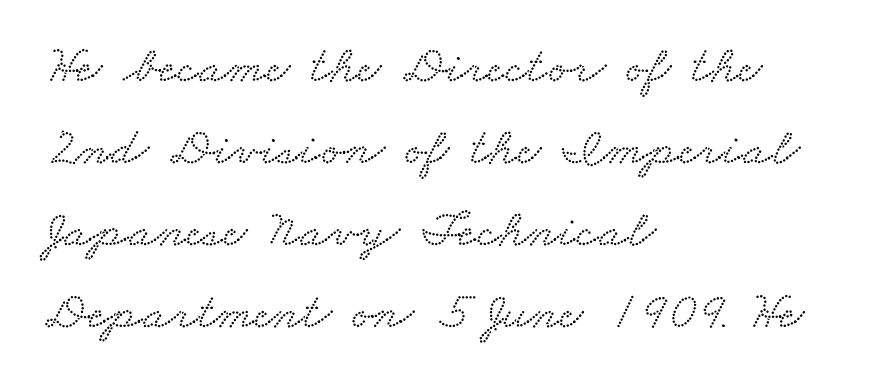
The face used here is rendered with its standard letterfit. Only glyphs here, with clear space below each row. Vertical spacing — default. Teacher's note: observe the even left margin — that is flush-left alignment. The letters carry serifs — small finishing strokes at the ends of their stems.
